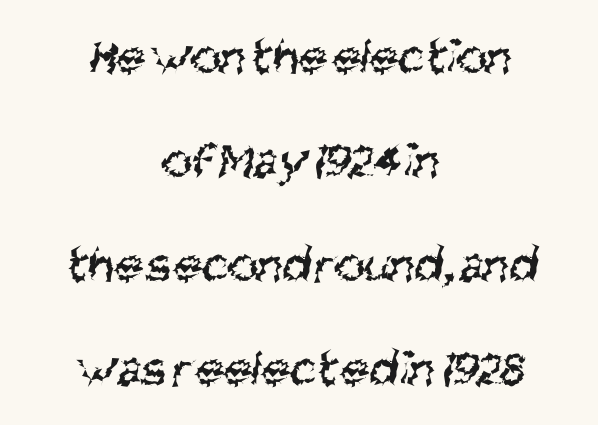
{"serif": "no", "bold": "no", "weight": "regular", "width": "condensed", "stroke_contrast": "medium", "x_height": "large", "monospaced": "no", "underline": "no", "align": "center", "line_spacing": "loose", "line_spacing_ratio": 2.0, "letter_spacing": "normal", "letter_spacing_em": 0.0, "glyph_px": 52}
